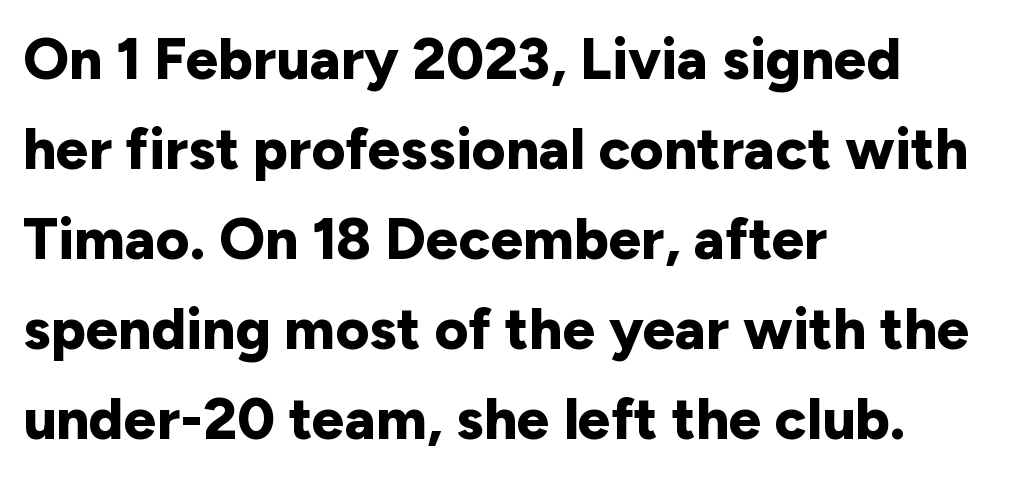
The image shows 58 px bold sans-serif type, upright; set left-aligned, normal line spacing (1.55x), normal letter spacing, not underlined; low stroke contrast and a medium x-height.
